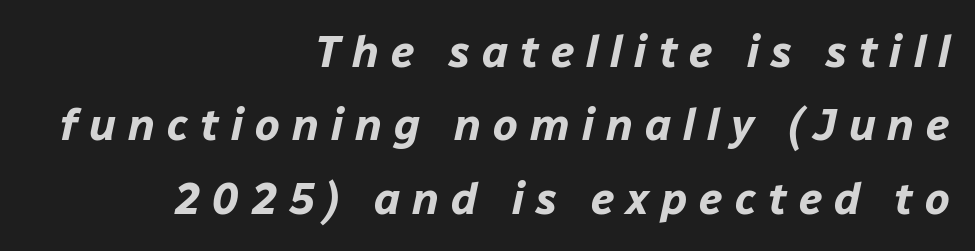
Emphasis-style slanted type is in use. In CSS terms this would be text-align: right. Spacing verdict: proportional, widths tailored to each character. The letters are bold, with thick, heavy strokes. Anything drawn beneath the words? Only blank space. This rendering widens character spacing well past its baseline value.
